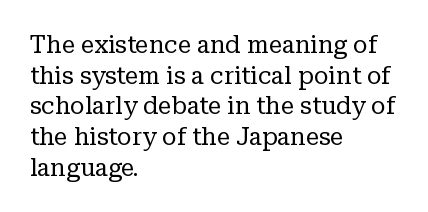
{"italic": "no", "bold": "no", "underline": "no", "align": "left", "line_spacing": "normal", "line_spacing_ratio": 1.28, "letter_spacing": "normal", "letter_spacing_em": 0.0, "glyph_px": 24}
